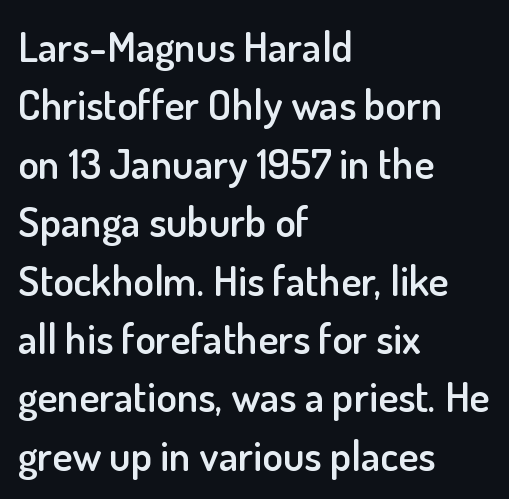
The image shows 42 px semibold sans-serif type, upright; set left-aligned, normal line spacing (1.39x), normal letter spacing, not underlined; low stroke contrast and a small x-height.
